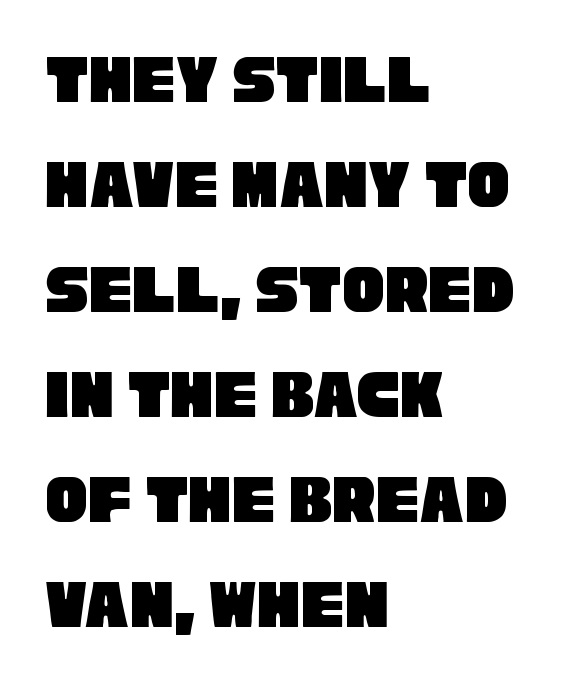
{"serif": "no", "width": "condensed", "stroke_contrast": "low", "x_height": "large", "monospaced": "no", "underline": "no", "align": "left", "line_spacing": "normal", "line_spacing_ratio": 1.48, "letter_spacing": "normal", "letter_spacing_em": 0.0, "glyph_px": 71}
